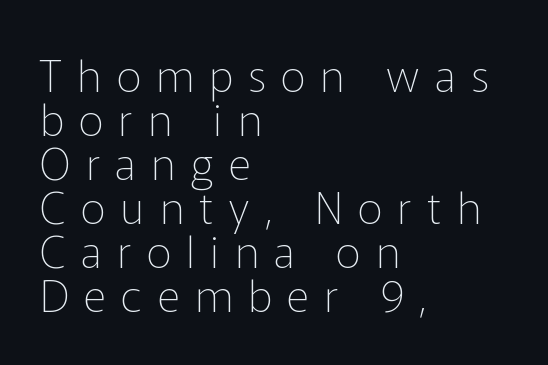
Q: Is the text bold? A: No.
Q: Is the text italic (slanted)? A: No, it is upright.
Q: Is the typeface a serif or a sans-serif typeface? A: Sans-serif.
Q: Is the text underlined? A: No.
Q: How is the paragraph aligned? A: Left-aligned.
Q: Is the spacing between letters normal or unusually wide? A: Unusually wide.
Q: Is the spacing between lines tight, normal or loose? A: Tight.
Q: Width (condensed, normal, or wide)? A: Normal.
Q: Stroke contrast? A: Low.
Q: x-height? A: Medium.
Q: Monospaced? A: No.
